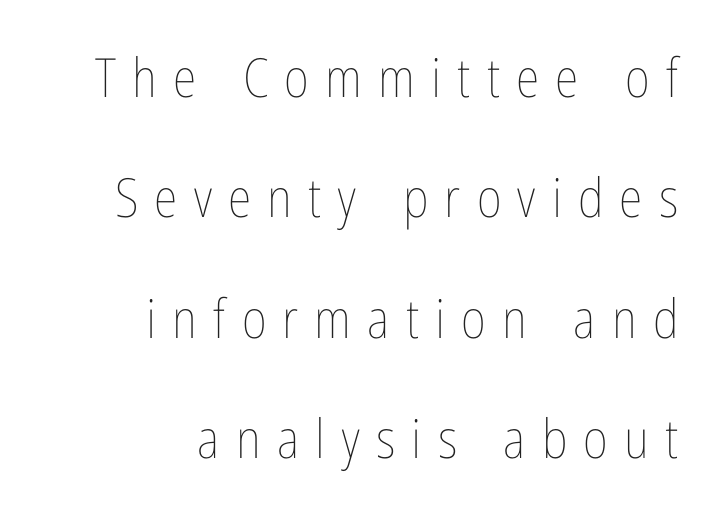
{"italic": "no", "bold": "no", "weight": "thin", "width": "condensed", "stroke_contrast": "low", "x_height": "medium", "monospaced": "no", "underline": "no", "align": "right", "line_spacing": "loose", "line_spacing_ratio": 2.23, "letter_spacing": "wide", "letter_spacing_em": 0.3, "glyph_px": 54}
